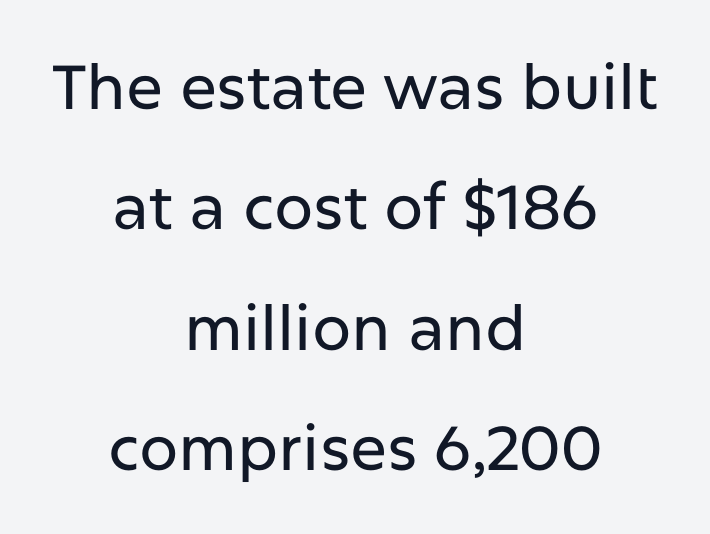
The image shows 62 px sans-serif type, upright; set centered, loose line spacing (1.94x), normal letter spacing, not underlined; low stroke contrast and a medium x-height.
